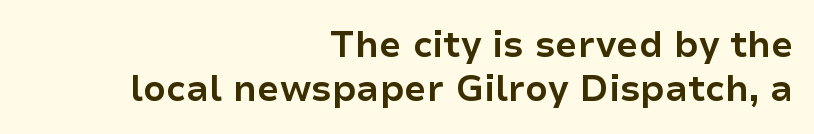
Q: Is the text bold? A: Yes.
Q: Is the text italic (slanted)? A: No, it is upright.
Q: Is the typeface a serif or a sans-serif typeface? A: Sans-serif.
Q: Is the text underlined? A: No.
Q: How is the paragraph aligned? A: Right-aligned.
Q: Is the spacing between letters normal or unusually wide? A: Normal.
Q: Width (condensed, normal, or wide)? A: Normal.
Q: Stroke contrast? A: Low.
Q: x-height? A: Medium.
Q: Monospaced? A: No.
